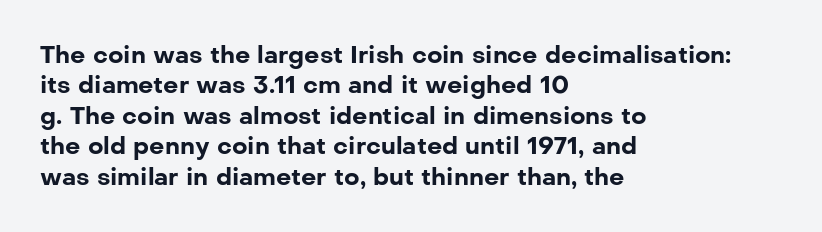
{"italic": "no", "bold": "yes", "underline": "no", "align": "left", "line_spacing": "normal", "line_spacing_ratio": 1.27, "letter_spacing": "normal", "letter_spacing_em": 0.0, "glyph_px": 24}
